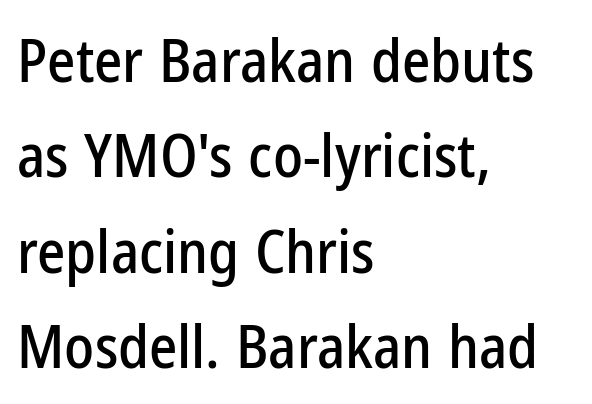
The image shows 60 px condensed sans-serif type, upright; set left-aligned, normal line spacing (1.59x), normal letter spacing, not underlined; low stroke contrast and a medium x-height.
